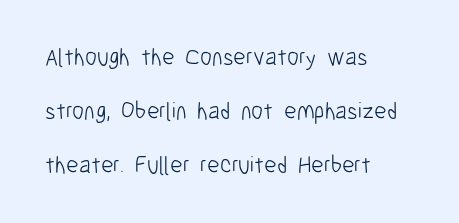
The image shows 24 px text type, upright; set left-aligned, loose line spacing (2.25x), normal letter spacing, not underlined.
